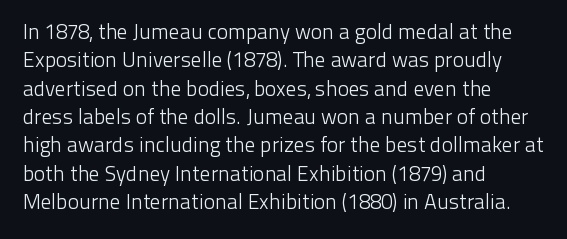
{"italic": "no", "bold": "no", "underline": "no", "align": "left", "line_spacing": "normal", "line_spacing_ratio": 1.35, "letter_spacing": "normal", "letter_spacing_em": 0.0, "glyph_px": 21}
